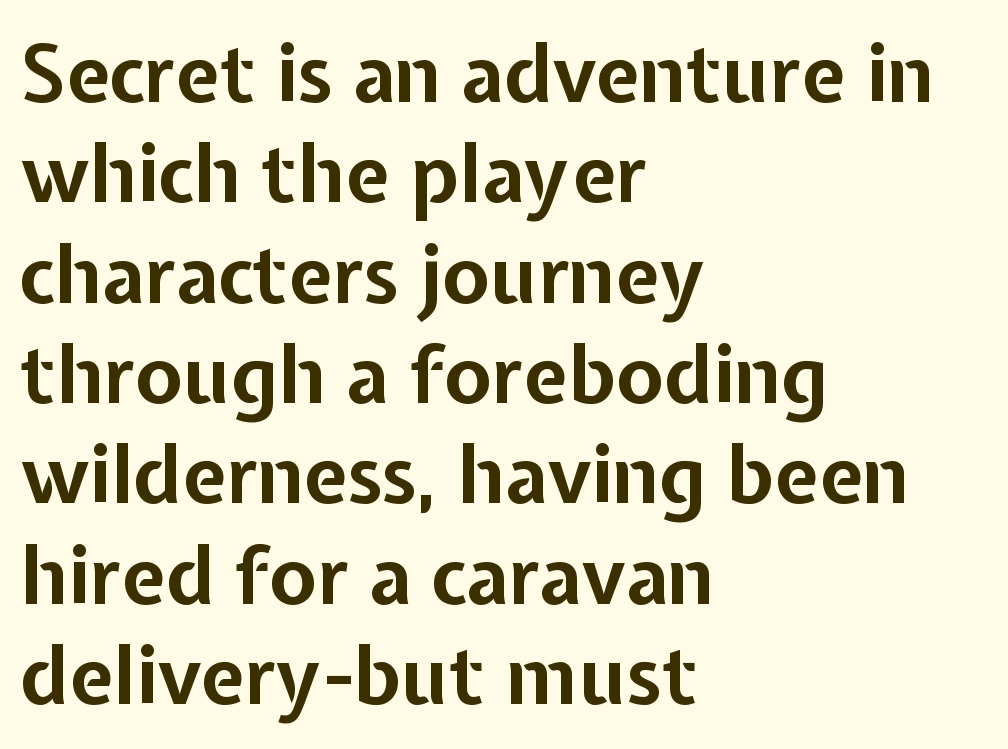
Q: Is the text bold? A: Yes.
Q: Is the text italic (slanted)? A: No, it is upright.
Q: Is the typeface a serif or a sans-serif typeface? A: Sans-serif.
Q: Is the text underlined? A: No.
Q: How is the paragraph aligned? A: Left-aligned.
Q: Is the spacing between letters normal or unusually wide? A: Normal.
Q: Is the spacing between lines tight, normal or loose? A: Normal.
Q: Width (condensed, normal, or wide)? A: Normal.
Q: Stroke contrast? A: Low.
Q: x-height? A: Medium.
Q: Monospaced? A: No.
